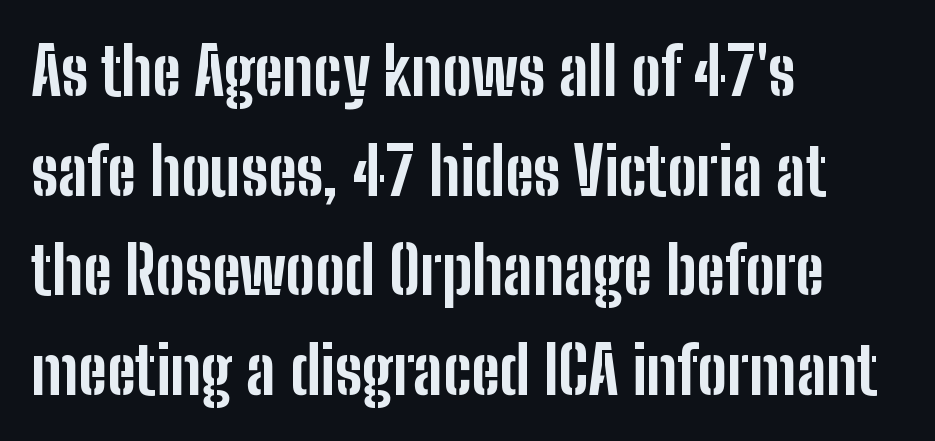
Q: Is the text bold? A: Yes.
Q: Is the text italic (slanted)? A: No, it is upright.
Q: Is the typeface a serif or a sans-serif typeface? A: Sans-serif.
Q: Is the text underlined? A: No.
Q: How is the paragraph aligned? A: Left-aligned.
Q: Is the spacing between letters normal or unusually wide? A: Normal.
Q: Is the spacing between lines tight, normal or loose? A: Normal.
Q: Width (condensed, normal, or wide)? A: Condensed.
Q: Stroke contrast? A: Low.
Q: x-height? A: Medium.
Q: Monospaced? A: No.
